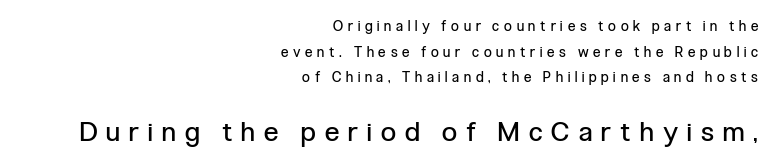
Q: Is the text bold? A: No.
Q: Is the text italic (slanted)? A: No, it is upright.
Q: Is the text underlined? A: No.
Q: How is the paragraph aligned? A: Right-aligned.
Q: Is the spacing between letters normal or unusually wide? A: Unusually wide.
Q: Which block of text is set in a larger size, the first (top) or the second (bottom)? A: The second (bottom) one.
